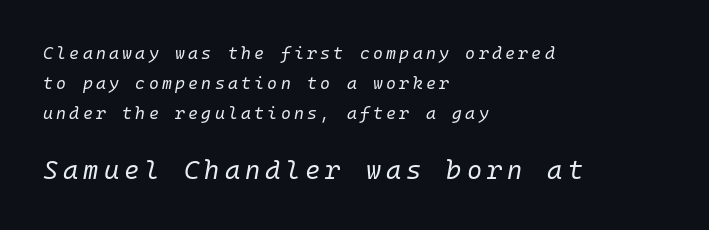
The weight tops out at a normal text grade. Layout note: lines flush left. This rendering features lettering with no underline. Posture: slanted. The more generous point size was reserved for the lower chunk.
